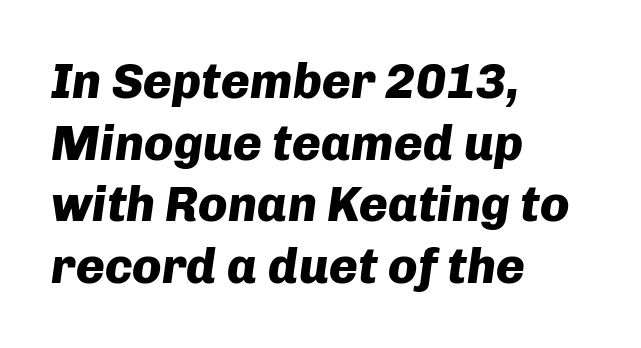
The image shows 49 px heavy type, italic (leaning right); set left-aligned, normal line spacing (1.26x), normal letter spacing, not underlined; low stroke contrast and a medium x-height.
